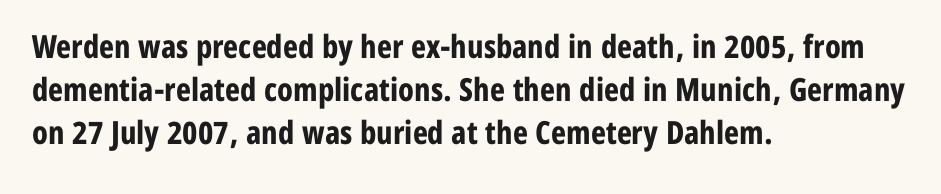
Q: Is the text bold? A: Yes.
Q: Is the text italic (slanted)? A: No, it is upright.
Q: Is the typeface a serif or a sans-serif typeface? A: Sans-serif.
Q: Is the text underlined? A: No.
Q: How is the paragraph aligned? A: Left-aligned.
Q: Is the spacing between letters normal or unusually wide? A: Normal.
Q: Is the spacing between lines tight, normal or loose? A: Normal.
Q: Width (condensed, normal, or wide)? A: Condensed.
Q: Stroke contrast? A: Low.
Q: x-height? A: Medium.
Q: Monospaced? A: No.
